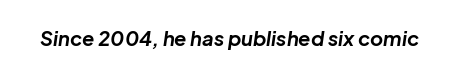
The image shows 20 px bold type, italic (leaning right); set normal letter spacing, not underlined.
